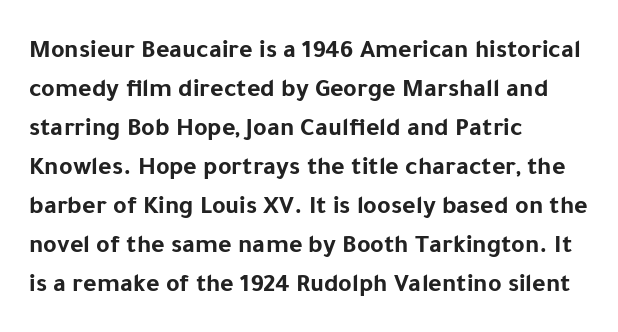
The image shows 26 px bold type, upright; set left-aligned, normal line spacing (1.5x), normal letter spacing, not underlined.
